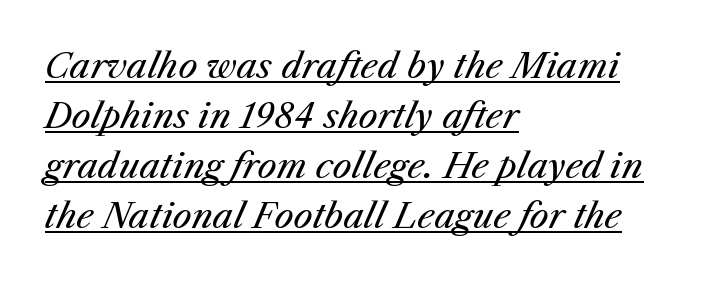
The image shows 34 px regular-weight type, italic (leaning right); set left-aligned, normal line spacing (1.47x), normal letter spacing, underlined; medium stroke contrast and a medium x-height.
